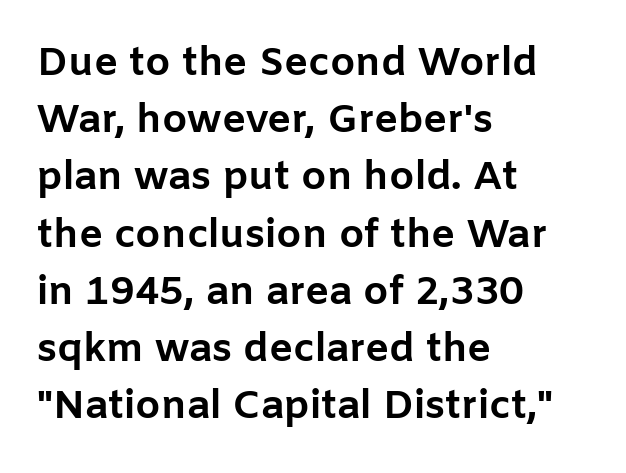
{"serif": "no", "italic": "no", "bold": "yes", "weight": "bold", "width": "normal", "stroke_contrast": "low", "x_height": "medium", "monospaced": "no", "underline": "no", "align": "left", "line_spacing": "normal", "line_spacing_ratio": 1.43, "letter_spacing": "normal", "letter_spacing_em": 0.0, "glyph_px": 40}
